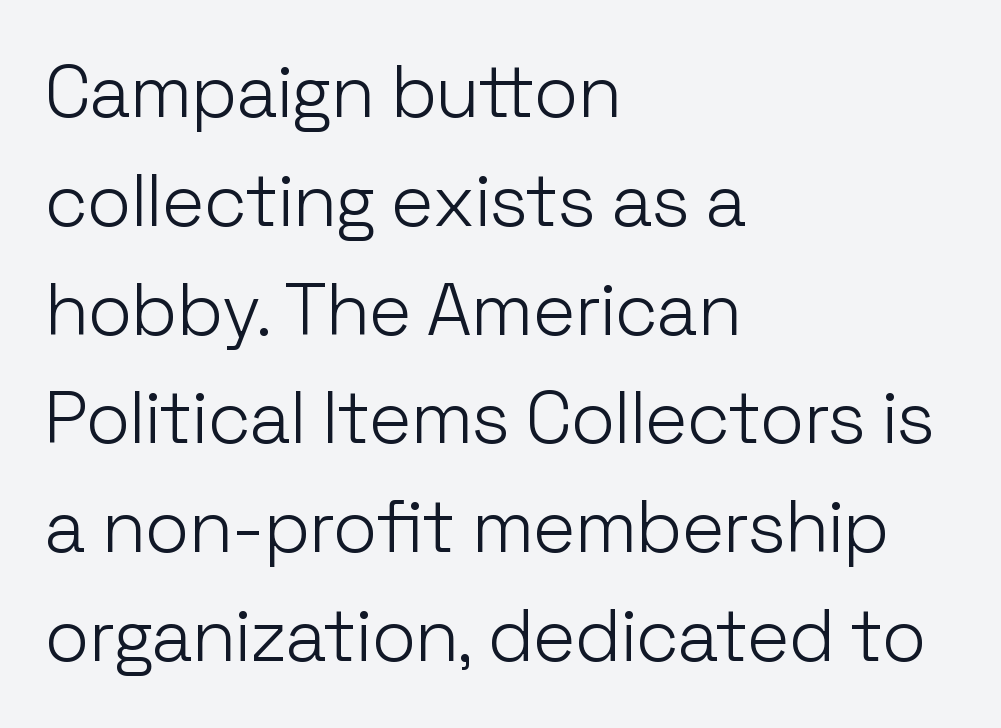
{"serif": "no", "italic": "no", "bold": "no", "weight": "light", "width": "normal", "stroke_contrast": "low", "x_height": "medium", "monospaced": "no", "underline": "no", "align": "left", "line_spacing": "normal", "line_spacing_ratio": 1.49, "letter_spacing": "normal", "letter_spacing_em": 0.0, "glyph_px": 73}
